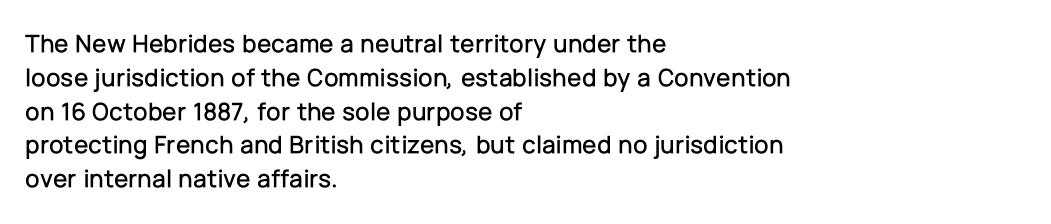
Q: Is the text italic (slanted)? A: No, it is upright.
Q: Is the text underlined? A: No.
Q: How is the paragraph aligned? A: Left-aligned.
Q: Is the spacing between letters normal or unusually wide? A: Normal.
Q: Is the spacing between lines tight, normal or loose? A: Normal.
